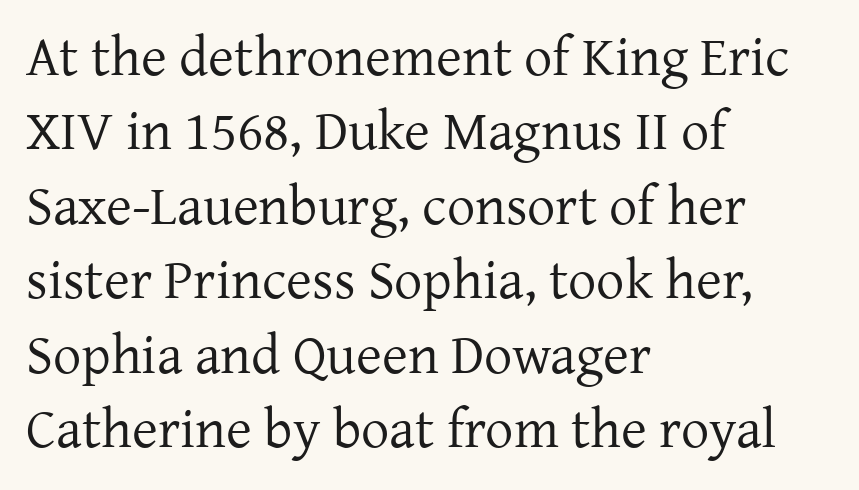
The image shows 56 px regular-weight serif type, upright; set left-aligned, normal line spacing (1.33x), normal letter spacing, not underlined; low stroke contrast and a medium x-height.
